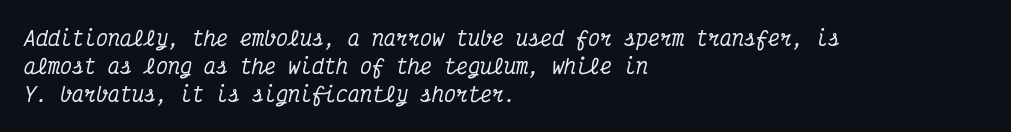
What stands out about the letter spacing? Nothing — it is the standard amount. These lines sit exactly where default settings would place them. Would a proofreader flag this as italicized? Yes. The string is rendered with underlining switched off.
